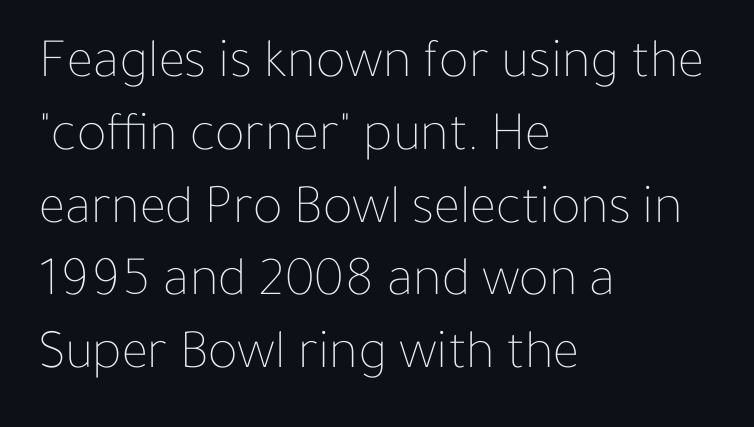
Weight: in the light-to-regular range. The specimen omits any rule beneath the text block's lines. Spacing verdict: proportional, widths tailored to each character. Every row of glyphs begins at an identical x-position on the left. Glyph-to-glyph distance matches everyday printed text. Honestly, the row spacing looks completely unremarkable.
